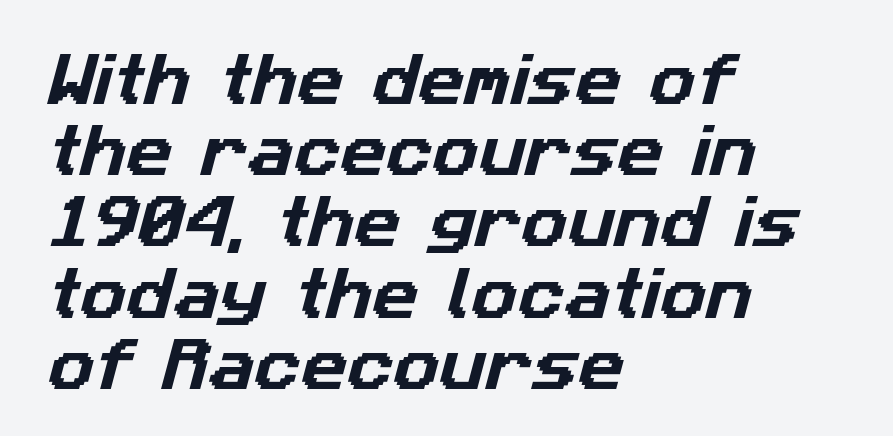
The passage shown is not underscored anywhere. The paragraph shown leans on its left margin. There is no visible air inserted between adjacent glyphs. I'd call this a sans setting — the letters go barefoot. Vertical spacing — default. Looks like regular typesetting: each glyph gets only the width it needs.
